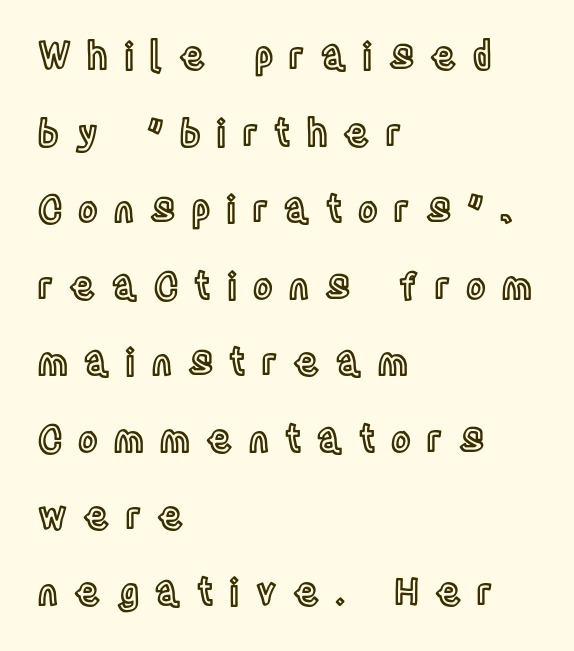
Q: Is the text italic (slanted)? A: No, it is upright.
Q: Is the text underlined? A: No.
Q: How is the paragraph aligned? A: Left-aligned.
Q: Is the spacing between letters normal or unusually wide? A: Unusually wide.
Q: Is the spacing between lines tight, normal or loose? A: Loose.
Q: Width (condensed, normal, or wide)? A: Condensed.
Q: x-height? A: Large.
Q: Monospaced? A: No.
